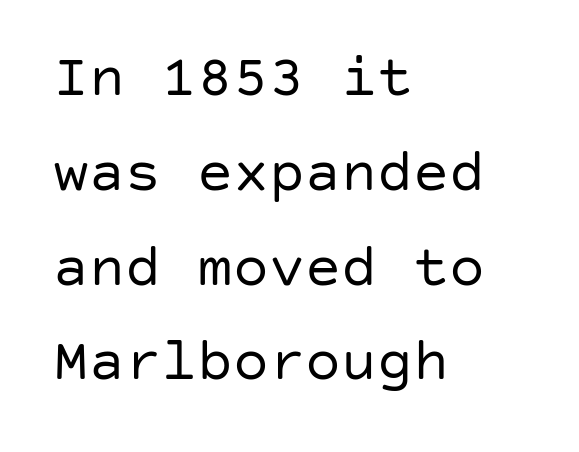
Q: Is the text bold? A: No.
Q: Is the text italic (slanted)? A: No, it is upright.
Q: Is the typeface a serif or a sans-serif typeface? A: Sans-serif.
Q: Is the text underlined? A: No.
Q: How is the paragraph aligned? A: Left-aligned.
Q: Is the spacing between letters normal or unusually wide? A: Normal.
Q: Is the spacing between lines tight, normal or loose? A: Normal.
Q: Width (condensed, normal, or wide)? A: Normal.
Q: Stroke contrast? A: Low.
Q: x-height? A: Large.
